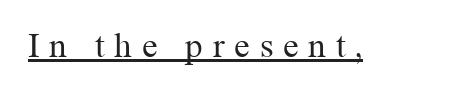
Q: Is the text bold? A: No.
Q: Is the text italic (slanted)? A: No, it is upright.
Q: Is the typeface a serif or a sans-serif typeface? A: Serif.
Q: Is the text underlined? A: Yes.
Q: Is the spacing between letters normal or unusually wide? A: Unusually wide.
Q: Width (condensed, normal, or wide)? A: Normal.
Q: Stroke contrast? A: Medium.
Q: x-height? A: Medium.
Q: Monospaced? A: No.
